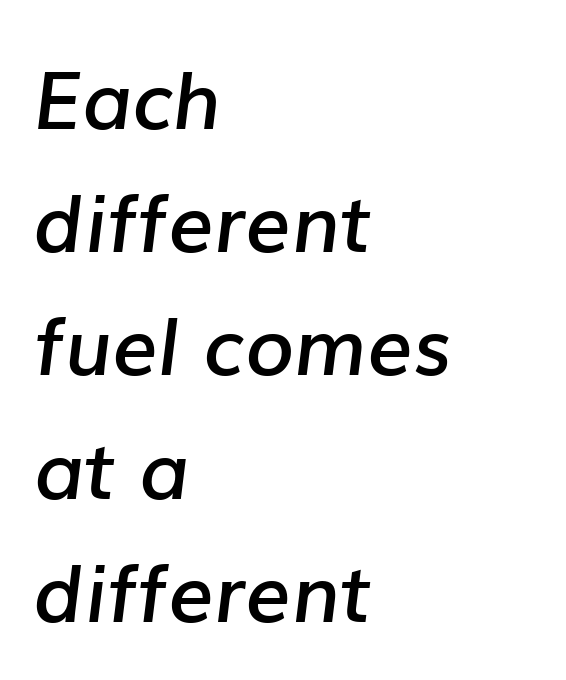
Q: Is the text bold? A: Semi-bold.
Q: Is the text italic (slanted)? A: Yes, it leans right by about 7 degrees.
Q: Is the text underlined? A: No.
Q: How is the paragraph aligned? A: Left-aligned.
Q: Is the spacing between letters normal or unusually wide? A: Normal.
Q: Is the spacing between lines tight, normal or loose? A: Normal.
Q: Width (condensed, normal, or wide)? A: Normal.
Q: Stroke contrast? A: Low.
Q: x-height? A: Medium.
Q: Monospaced? A: No.
